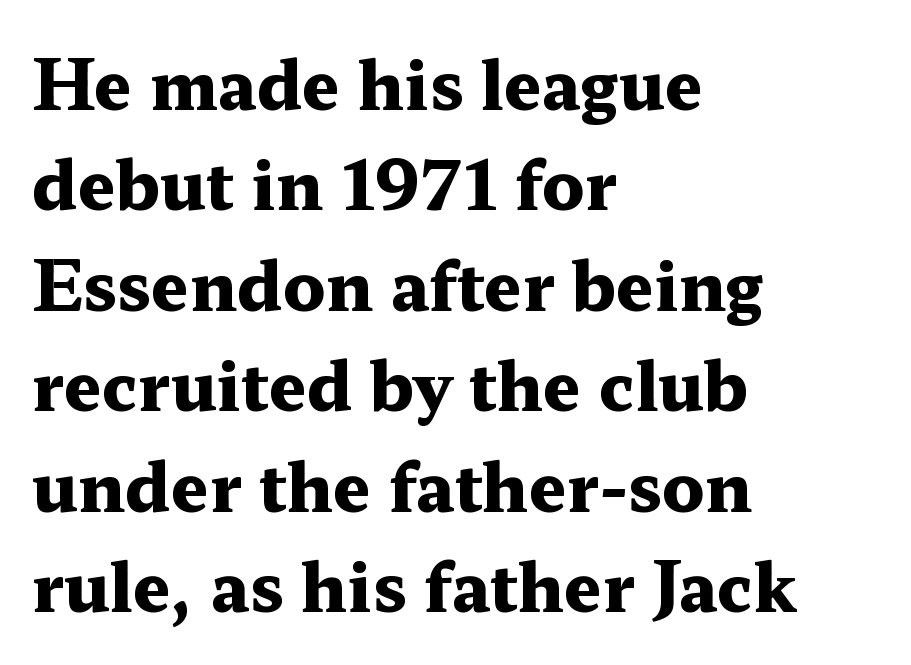
{"serif": "yes", "italic": "no", "bold": "yes", "weight": "heavy", "width": "wide", "stroke_contrast": "medium", "x_height": "medium", "monospaced": "no", "underline": "no", "align": "left", "line_spacing": "normal", "line_spacing_ratio": 1.5, "letter_spacing": "normal", "letter_spacing_em": 0.0, "glyph_px": 67}
